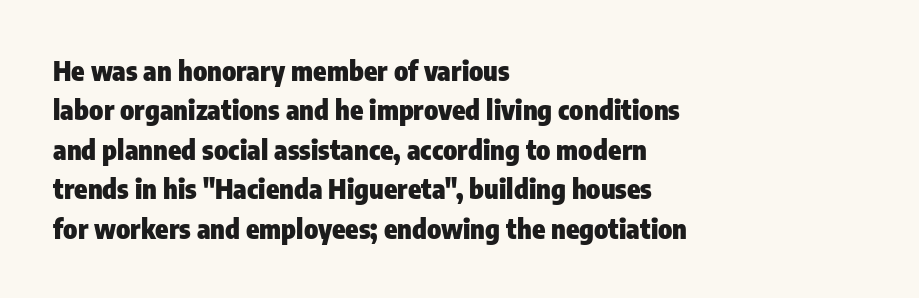
The image shows 27 px bold type, upright; set left-aligned, normal line spacing (1.46x), normal letter spacing, not underlined.
